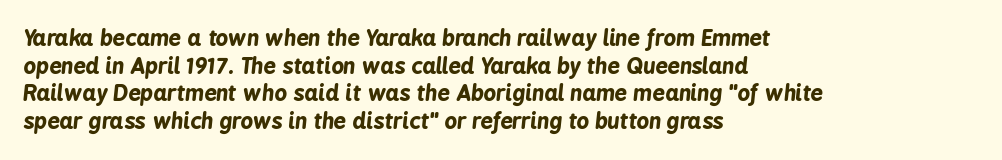
Q: Is the text bold? A: Yes.
Q: Is the text italic (slanted)? A: Yes, it leans right by about 6 degrees.
Q: Is the text underlined? A: No.
Q: How is the paragraph aligned? A: Left-aligned.
Q: Is the spacing between letters normal or unusually wide? A: Normal.
Q: Is the spacing between lines tight, normal or loose? A: Normal.
